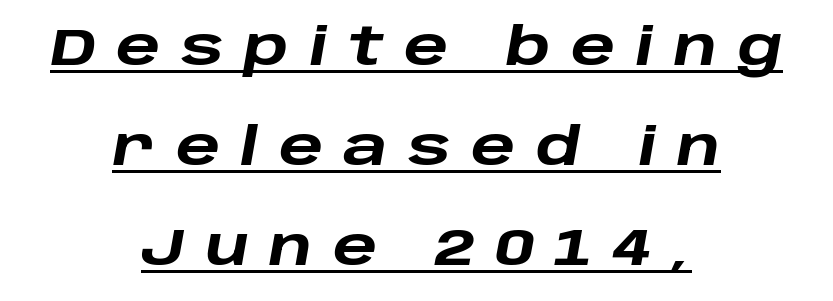
Typesetter's note: full bold, strokes at maximum text heaviness. The line-height multiplier appears high, well above default. The lines in this sample share a center point and differ in where they start and stop. Check the space under the baseline: a stroke is drawn there. The face used here is proportionally spaced, like ordinary book or web type.
